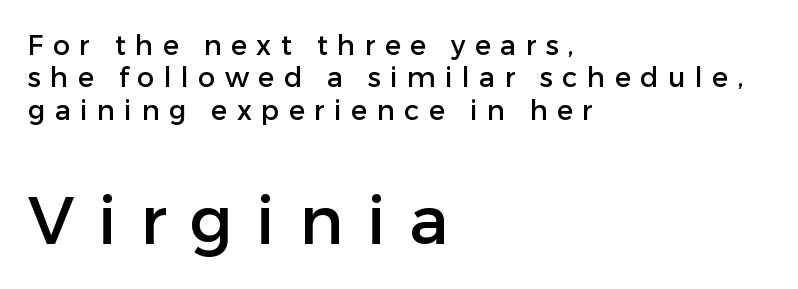
{"serif": "no", "italic": "no", "width": "normal", "stroke_contrast": "low", "x_height": "medium", "monospaced": "no", "underline": "no", "align": "left", "line_spacing_ratio": 1.2, "letter_spacing": "wide", "letter_spacing_em": 0.35, "larger_block": "second", "size_ratio": 2.48, "glyph_px": 67}
